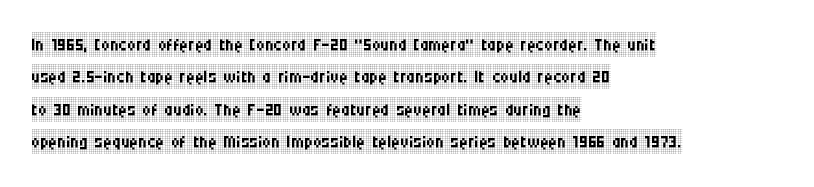
The image shows 24 px text type, upright; set left-aligned, normal line spacing (1.35x), normal letter spacing, not underlined.
